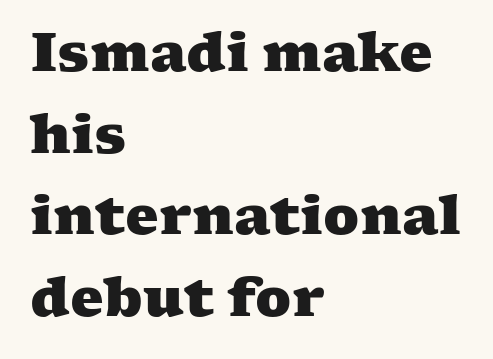
{"serif": "yes", "bold": "yes", "weight": "heavy", "width": "wide", "stroke_contrast": "medium", "x_height": "medium", "monospaced": "no", "underline": "no", "align": "left", "line_spacing": "normal", "line_spacing_ratio": 1.54, "letter_spacing": "normal", "letter_spacing_em": 0.0, "glyph_px": 53}
